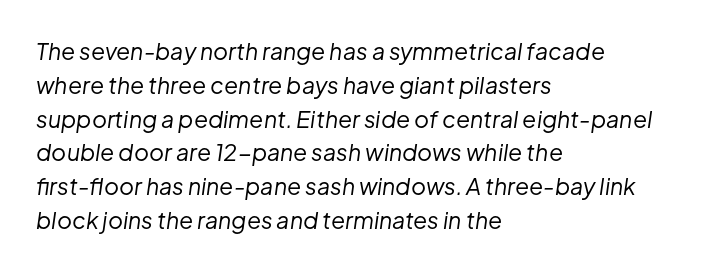
The image shows 23 px text type, italic (leaning right); set left-aligned, normal line spacing (1.47x), normal letter spacing, not underlined.
